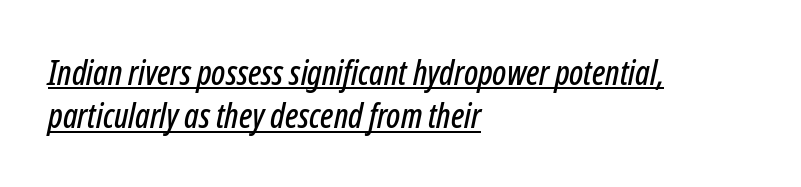
The passage shown stacks its lines at a standard gap. The lettering tilts uniformly, giving the passage an italic look. The paragraph shown leans on its left margin. Is there an underline? Yes — a line sits under the letters. This sample uses plain, unmodified letter spacing.
